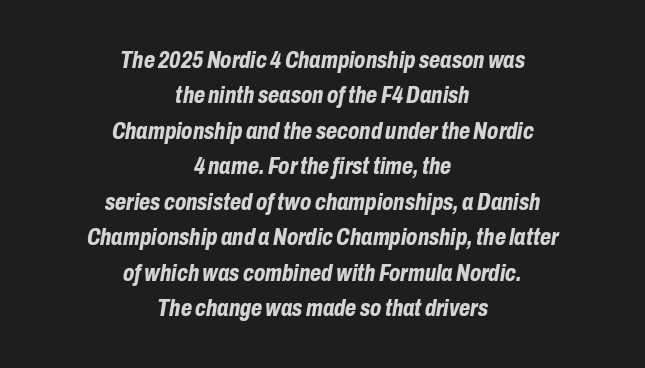
Look at the stroke-to-counter ratio: heavy, a bold. The zone under the glyphs is completely vacant. The paragraph has two soft edges and a firm central axis. Students, observe: this is what conventionally led text looks like. The face used here has a pronounced slope to its letters.
